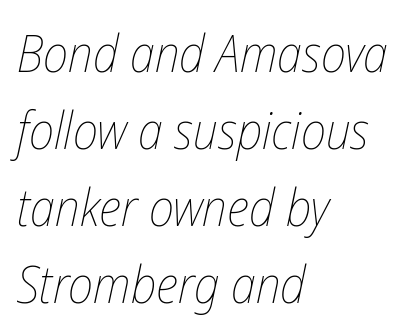
How would I describe the line gaps? Plain and ordinary. The face used here is proportionally spaced, like ordinary book or web type. Heft: none added — not bold. Each row of text sits above clean, open space. The specimen reads as italic at a glance.
